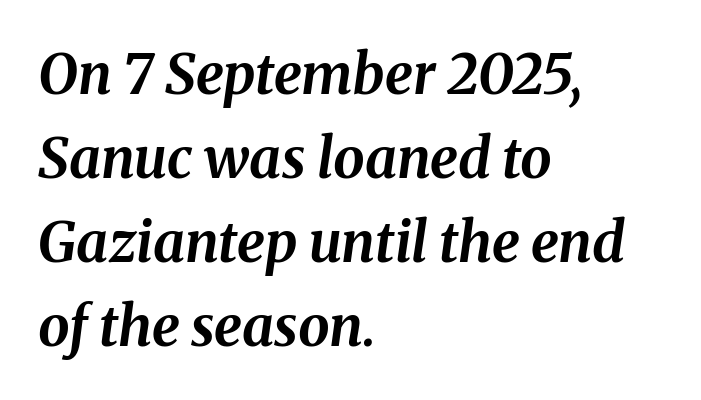
{"italic": "yes", "lean": "right", "slant_degrees": 8, "bold": "yes", "weight": "bold", "width": "normal", "stroke_contrast": "medium", "x_height": "medium", "monospaced": "no", "underline": "no", "align": "left", "line_spacing": "normal", "line_spacing_ratio": 1.5, "letter_spacing": "normal", "letter_spacing_em": 0.0, "glyph_px": 56}
